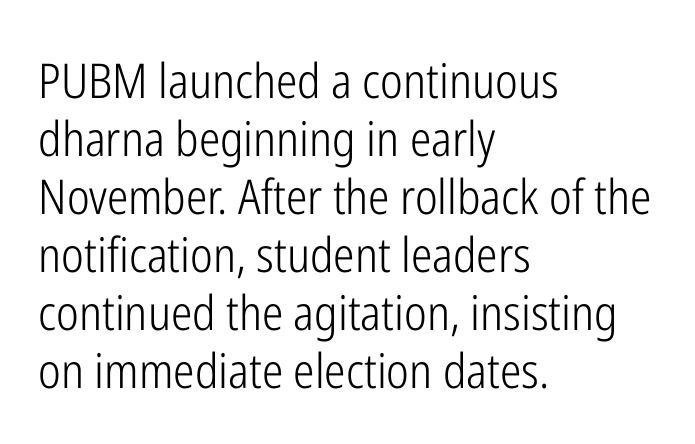
Q: Is the text bold? A: No.
Q: Is the text italic (slanted)? A: No, it is upright.
Q: Is the typeface a serif or a sans-serif typeface? A: Sans-serif.
Q: Is the text underlined? A: No.
Q: How is the paragraph aligned? A: Left-aligned.
Q: Is the spacing between letters normal or unusually wide? A: Normal.
Q: Width (condensed, normal, or wide)? A: Condensed.
Q: Stroke contrast? A: Low.
Q: x-height? A: Medium.
Q: Monospaced? A: No.
